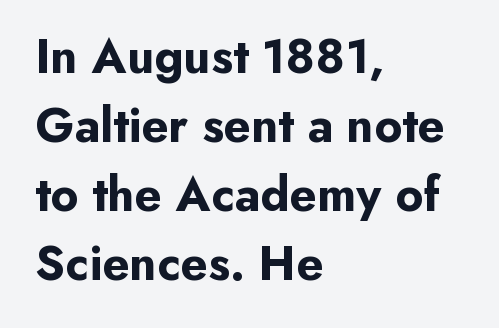
{"serif": "no", "italic": "no", "bold": "yes", "weight": "bold", "width": "normal", "stroke_contrast": "low", "x_height": "small", "monospaced": "no", "underline": "no", "align": "left", "line_spacing": "normal", "line_spacing_ratio": 1.41, "letter_spacing": "normal", "letter_spacing_em": 0.0, "glyph_px": 49}
